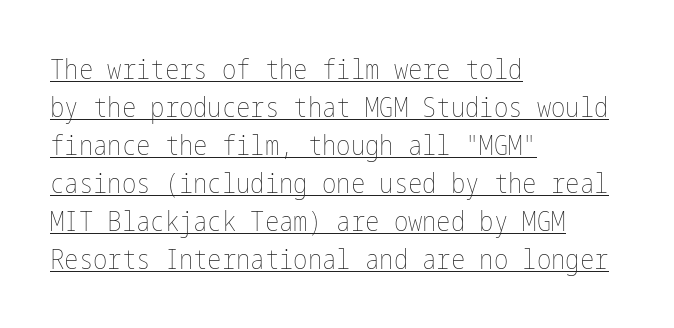
Q: Is the text bold? A: No.
Q: Is the text italic (slanted)? A: No, it is upright.
Q: Is the text underlined? A: Yes.
Q: How is the paragraph aligned? A: Left-aligned.
Q: Is the spacing between letters normal or unusually wide? A: Normal.
Q: Is the spacing between lines tight, normal or loose? A: Normal.
